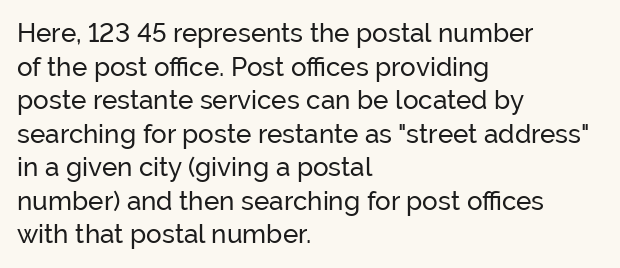
The image shows 26 px text type, upright; set left-aligned, normal line spacing (1.29x), normal letter spacing, not underlined.
